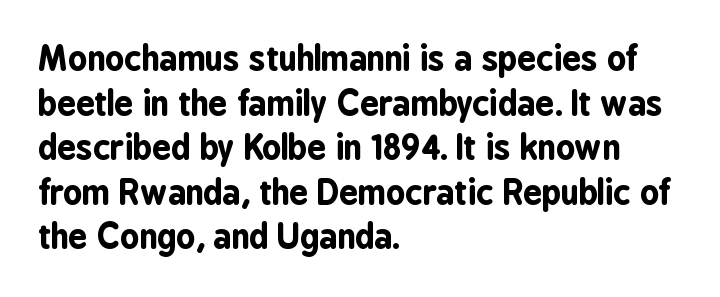
{"serif": "no", "italic": "no", "bold": "yes", "weight": "bold", "width": "condensed", "stroke_contrast": "low", "x_height": "medium", "monospaced": "no", "underline": "no", "align": "left", "line_spacing": "normal", "line_spacing_ratio": 1.35, "letter_spacing": "normal", "letter_spacing_em": 0.0, "glyph_px": 33}
